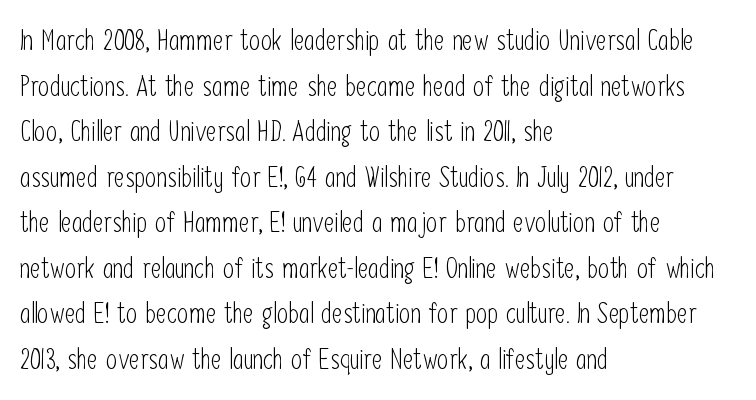
Leading: standard. This sample has the flowing, uneven cadence of proportional lettering. No chunkiness to these letters — they're not bold. Underlining? Definitely not there. Inter-character spacing is left at the font's built-in metrics.
